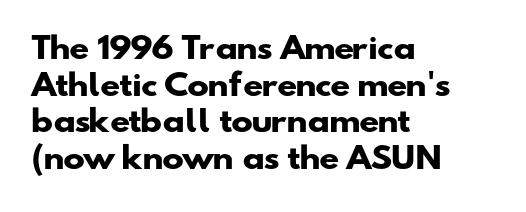
Compared with typical body copy, the letter spacing here is the same. Unlike a traditional serif, this face leaves its strokes unadorned. Notice how thick the strokes are: this is what a full bold looks like. Is this a fixed-width face? No — the glyphs have proportional, varying widths. Every row of glyphs begins at an identical x-position on the left. A bare baseline throughout the passage.
